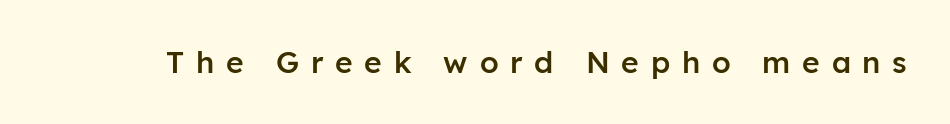
Q: Is the text bold? A: Semi-bold.
Q: Is the text italic (slanted)? A: No, it is upright.
Q: Is the typeface a serif or a sans-serif typeface? A: Sans-serif.
Q: Is the text underlined? A: No.
Q: Is the spacing between letters normal or unusually wide? A: Unusually wide.
Q: Width (condensed, normal, or wide)? A: Normal.
Q: Stroke contrast? A: Low.
Q: x-height? A: Medium.
Q: Monospaced? A: No.
